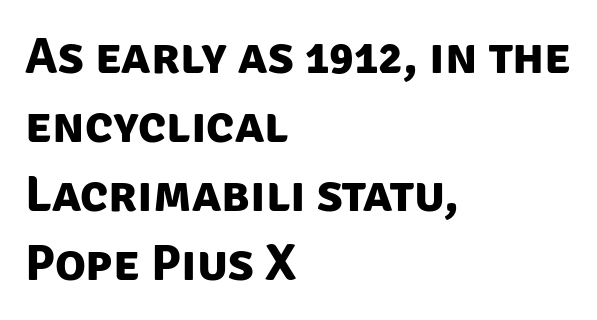
{"serif": "no", "bold": "yes", "weight": "bold", "width": "normal", "stroke_contrast": "low", "x_height": "large", "monospaced": "no", "underline": "no", "align": "left", "line_spacing": "normal", "line_spacing_ratio": 1.35, "letter_spacing": "normal", "letter_spacing_em": 0.0, "glyph_px": 51}
